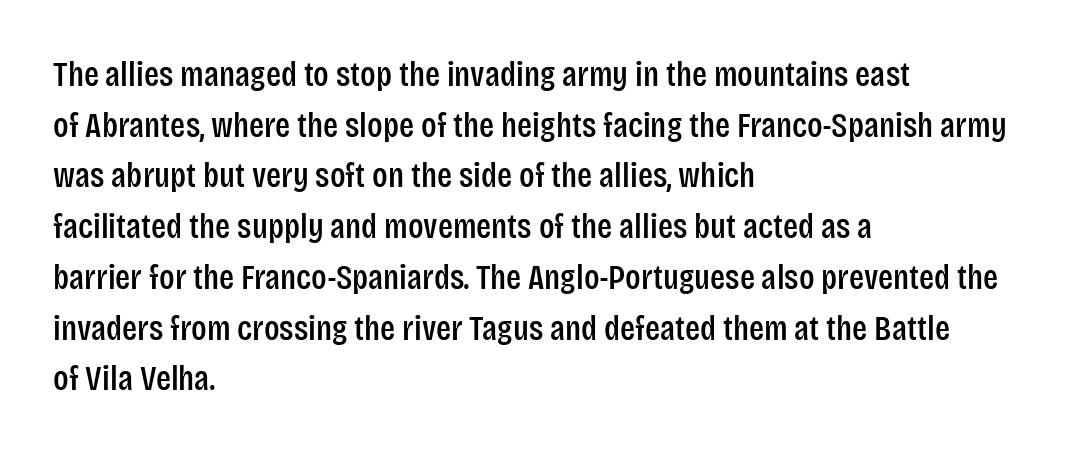
Q: Is the text italic (slanted)? A: No, it is upright.
Q: Is the typeface a serif or a sans-serif typeface? A: Sans-serif.
Q: Is the text underlined? A: No.
Q: How is the paragraph aligned? A: Left-aligned.
Q: Is the spacing between letters normal or unusually wide? A: Normal.
Q: Is the spacing between lines tight, normal or loose? A: Normal.
Q: Width (condensed, normal, or wide)? A: Condensed.
Q: Stroke contrast? A: Low.
Q: x-height? A: Large.
Q: Monospaced? A: No.
